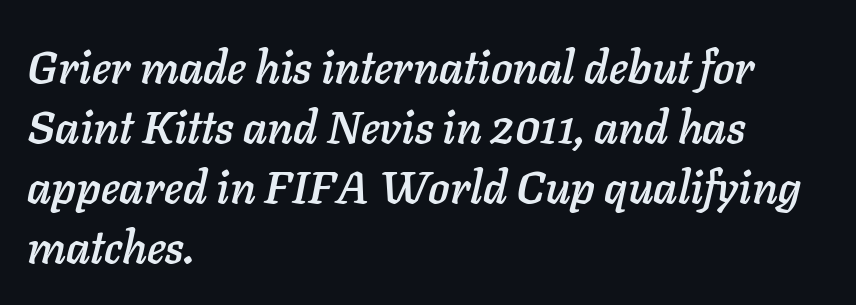
The image shows 45 px text type, italic (leaning right); set left-aligned, normal line spacing (1.33x), normal letter spacing, not underlined; low stroke contrast and a medium x-height.
